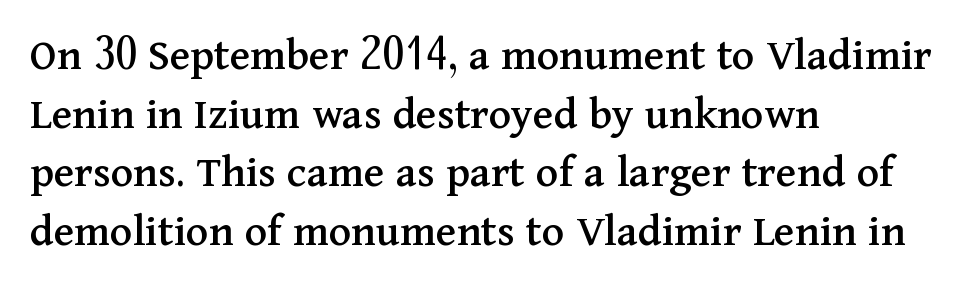
Q: Is the text italic (slanted)? A: No, it is upright.
Q: Is the typeface a serif or a sans-serif typeface? A: Serif.
Q: Is the text underlined? A: No.
Q: How is the paragraph aligned? A: Left-aligned.
Q: Is the spacing between letters normal or unusually wide? A: Normal.
Q: Is the spacing between lines tight, normal or loose? A: Normal.
Q: Width (condensed, normal, or wide)? A: Normal.
Q: Stroke contrast? A: Medium.
Q: x-height? A: Medium.
Q: Monospaced? A: No.
